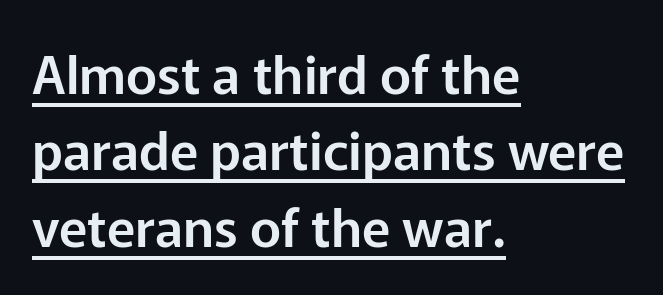
Q: Is the text italic (slanted)? A: No, it is upright.
Q: Is the typeface a serif or a sans-serif typeface? A: Sans-serif.
Q: Is the text underlined? A: Yes.
Q: How is the paragraph aligned? A: Left-aligned.
Q: Is the spacing between letters normal or unusually wide? A: Normal.
Q: Is the spacing between lines tight, normal or loose? A: Normal.
Q: Width (condensed, normal, or wide)? A: Normal.
Q: Stroke contrast? A: Low.
Q: x-height? A: Medium.
Q: Monospaced? A: No.
